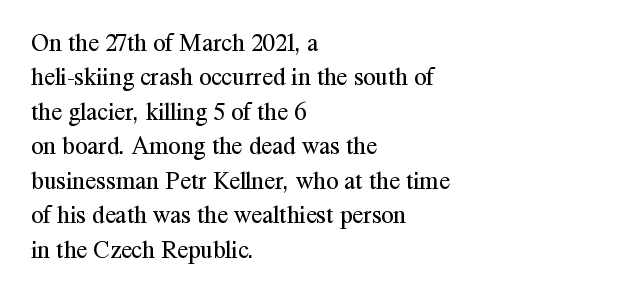
{"italic": "no", "bold": "no", "underline": "no", "align": "left", "line_spacing": "normal", "line_spacing_ratio": 1.38, "letter_spacing": "normal", "letter_spacing_em": 0.0, "glyph_px": 25}
